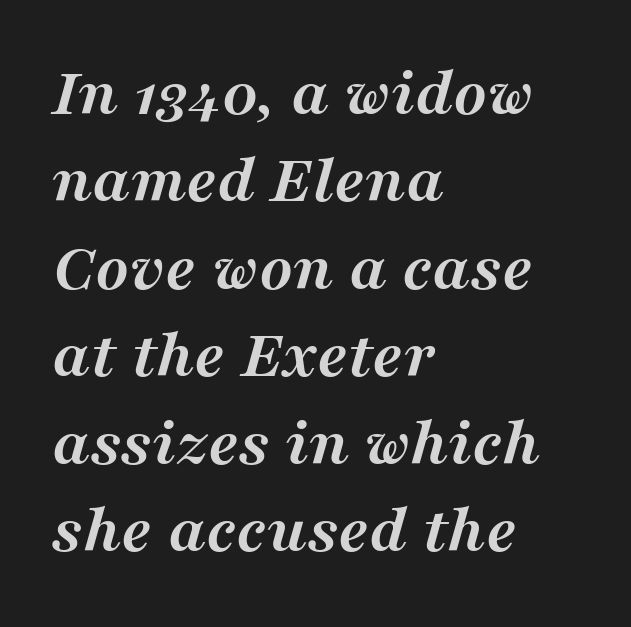
Spacing verdict: proportional, widths tailored to each character. Plenty of ink on the page — the face is bold. Unmarked baselines from the first word to the last. Horizontal bands of white between lines are of average thickness. I'd call this a serif setting — the letters wear small feet. The tracking reads as untouched default to a designer's eye.
